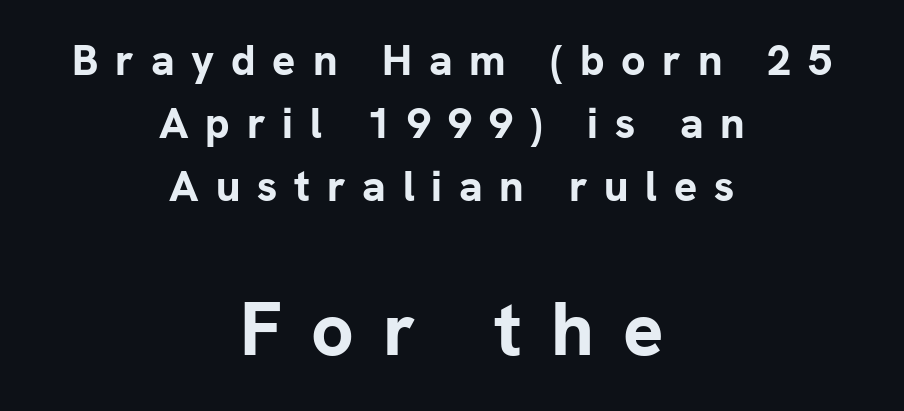
{"serif": "no", "italic": "no", "bold": "yes", "weight": "bold", "width": "normal", "stroke_contrast": "low", "x_height": "medium", "monospaced": "no", "underline": "no", "align": "center", "line_spacing": "normal", "line_spacing_ratio": 1.46, "letter_spacing": "wide", "letter_spacing_em": 0.39, "larger_block": "second", "size_ratio": 1.74, "glyph_px": 75}
